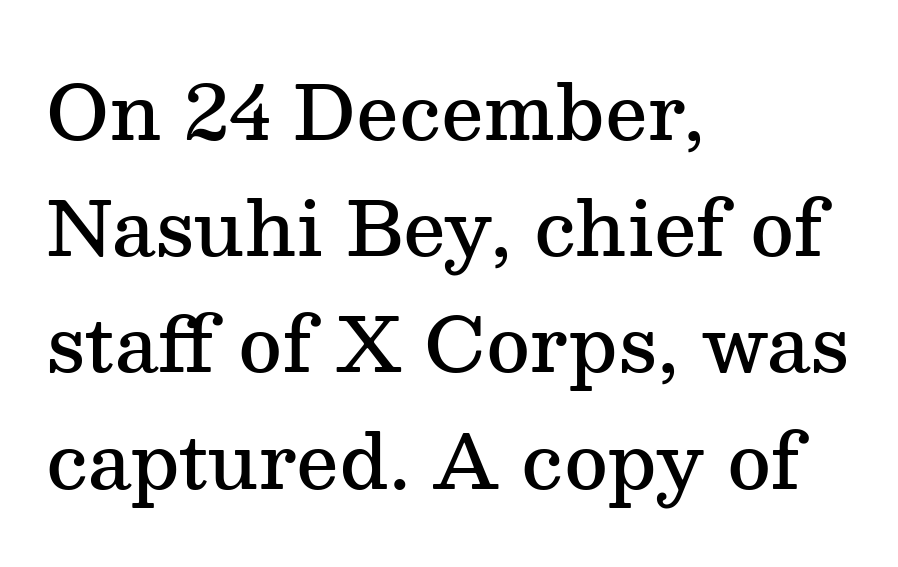
{"serif": "yes", "italic": "no", "bold": "semi", "weight": "semibold", "width": "normal", "stroke_contrast": "medium", "x_height": "medium", "monospaced": "no", "underline": "no", "align": "left", "line_spacing": "normal", "line_spacing_ratio": 1.55, "letter_spacing": "normal", "letter_spacing_em": 0.0, "glyph_px": 75}
